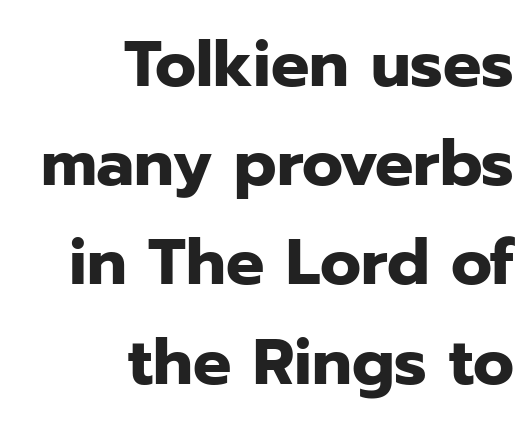
The glyphs are unaccompanied by any horizontal stroke below them. Is this a fixed-width face? No — the glyphs have proportional, varying widths. Serif or sans? Sans — the stroke terminals are bare. Default kerning and tracking; the words read as compact shapes.
